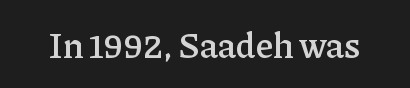
The image shows 35 px semibold serif type, upright; set normal letter spacing, not underlined; low stroke contrast and a medium x-height.
